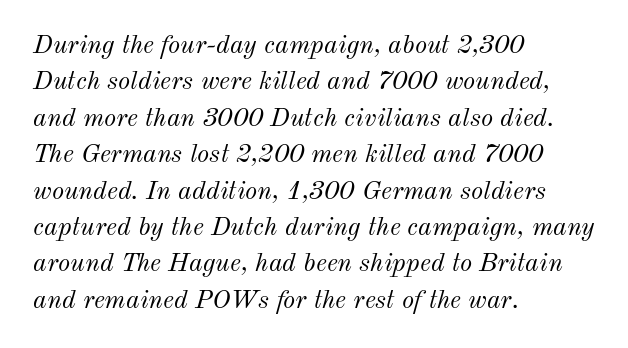
{"italic": "yes", "lean": "right", "slant_degrees": 12, "bold": "no", "underline": "no", "align": "left", "line_spacing": "normal", "line_spacing_ratio": 1.4, "letter_spacing": "normal", "letter_spacing_em": 0.0, "glyph_px": 26}
